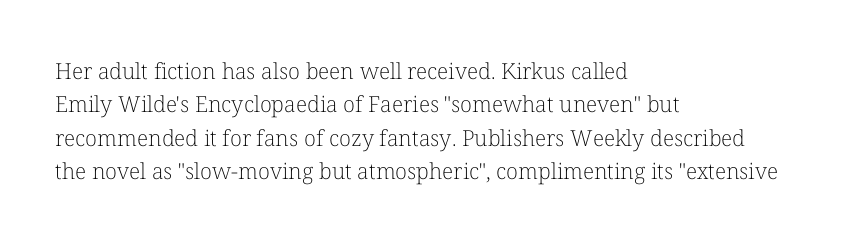
Summary of vertical rhythm: regular, with standard interline spacing. No extra ink here — the face is not bold. Quick note: not italic, upright. Horizontal alignment here is leftward, the default for most running prose.
